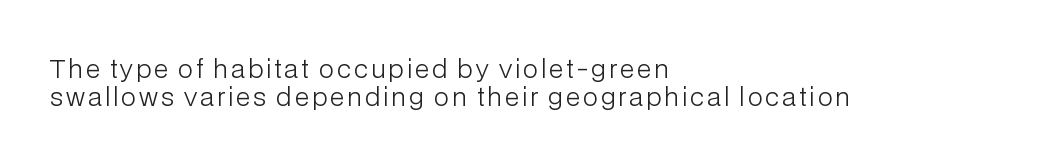
Bare-footed words on every line. Cramped leading. Is there any slant? The stems are plumb. The paragraph shown leans on its left margin.
